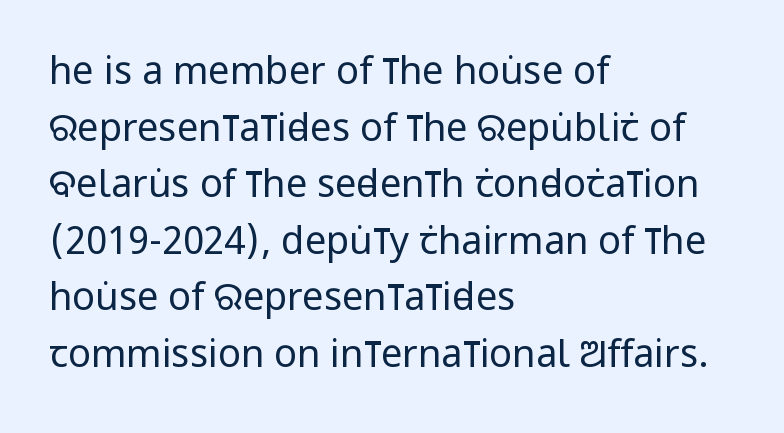
{"serif": "no", "italic": "no", "bold": "no", "weight": "regular", "width": "condensed", "stroke_contrast": "low", "x_height": "large", "monospaced": "no", "underline": "no", "align": "left", "line_spacing": "normal", "line_spacing_ratio": 1.49, "letter_spacing": "normal", "letter_spacing_em": 0.0, "glyph_px": 38}
